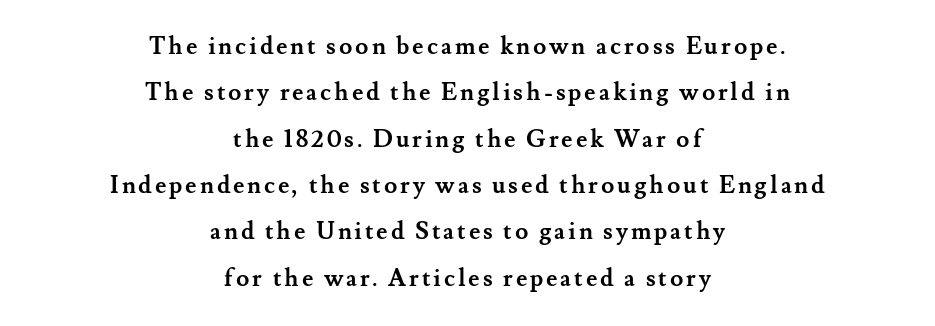
The image shows 24 px bold type, upright; set centered, loose line spacing (1.93x), not underlined.
